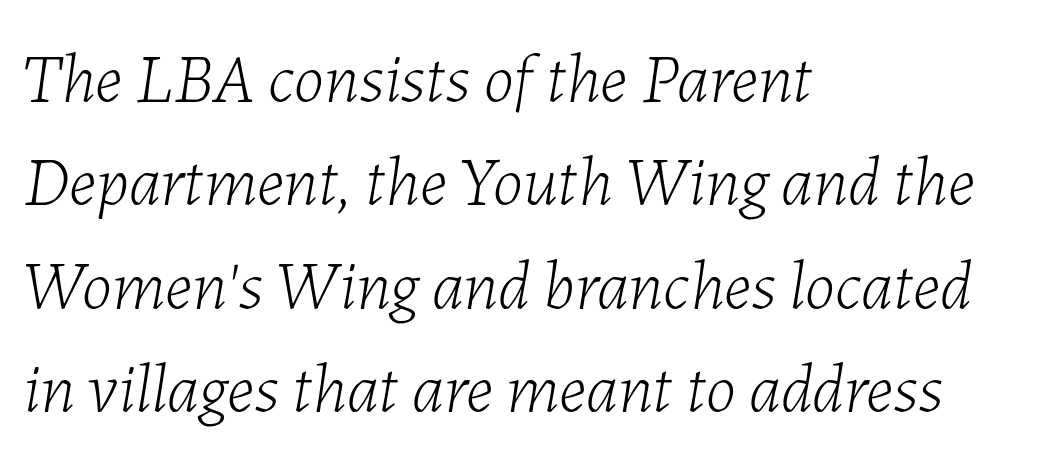
{"italic": "yes", "lean": "right", "slant_degrees": 7, "bold": "no", "weight": "light", "width": "normal", "stroke_contrast": "low", "x_height": "medium", "monospaced": "no", "underline": "no", "align": "left", "line_spacing": "normal", "line_spacing_ratio": 1.5, "letter_spacing": "normal", "letter_spacing_em": 0.0, "glyph_px": 69}
